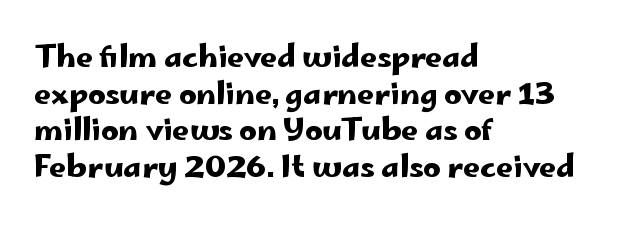
Q: Is the text italic (slanted)? A: No, it is upright.
Q: Is the typeface a serif or a sans-serif typeface? A: Sans-serif.
Q: Is the text underlined? A: No.
Q: How is the paragraph aligned? A: Left-aligned.
Q: Is the spacing between letters normal or unusually wide? A: Normal.
Q: Width (condensed, normal, or wide)? A: Wide.
Q: Stroke contrast? A: Low.
Q: x-height? A: Small.
Q: Monospaced? A: No.
